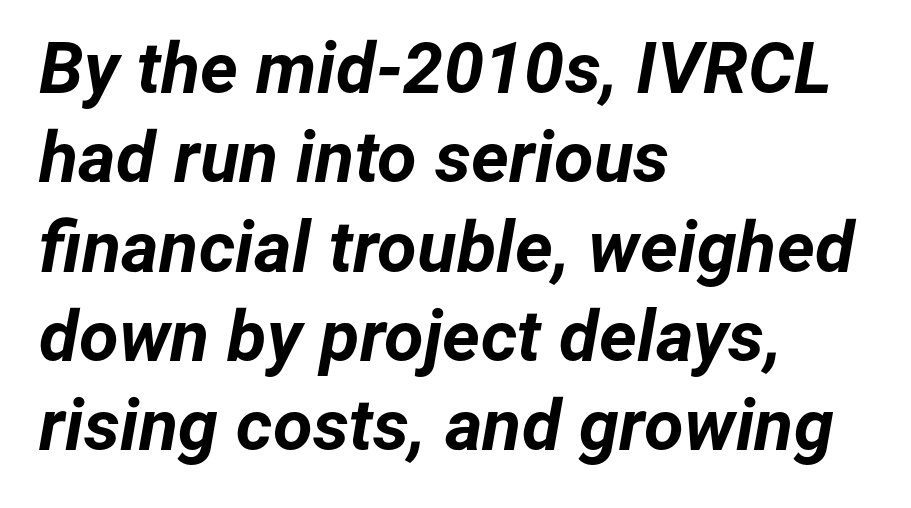
Q: Is the text bold? A: Yes.
Q: Is the text italic (slanted)? A: Yes, it leans right by about 12 degrees.
Q: Is the text underlined? A: No.
Q: How is the paragraph aligned? A: Left-aligned.
Q: Is the spacing between letters normal or unusually wide? A: Normal.
Q: Width (condensed, normal, or wide)? A: Normal.
Q: Stroke contrast? A: Low.
Q: x-height? A: Medium.
Q: Monospaced? A: No.
